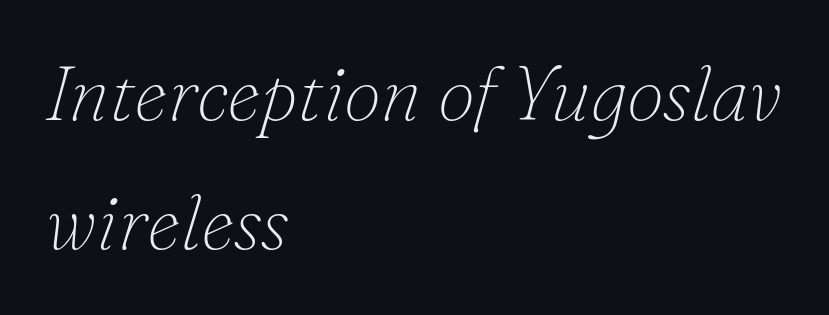
Q: Is the text bold? A: No.
Q: Is the text italic (slanted)? A: Yes, it leans right by about 16 degrees.
Q: Is the typeface a serif or a sans-serif typeface? A: Serif.
Q: Is the text underlined? A: No.
Q: How is the paragraph aligned? A: Left-aligned.
Q: Is the spacing between letters normal or unusually wide? A: Normal.
Q: Is the spacing between lines tight, normal or loose? A: Normal.
Q: Width (condensed, normal, or wide)? A: Normal.
Q: Stroke contrast? A: Low.
Q: x-height? A: Small.
Q: Monospaced? A: No.
